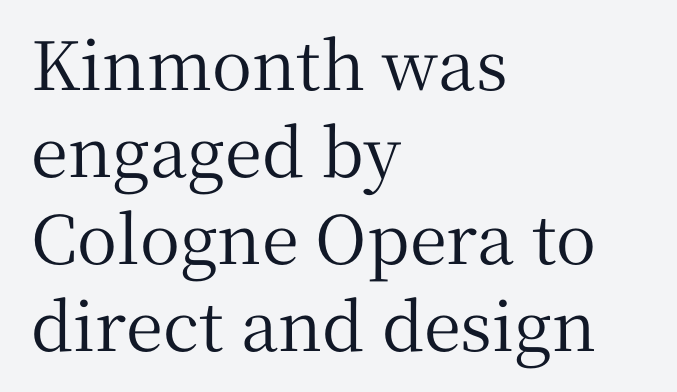
Q: Is the text italic (slanted)? A: No, it is upright.
Q: Is the typeface a serif or a sans-serif typeface? A: Serif.
Q: Is the text underlined? A: No.
Q: How is the paragraph aligned? A: Left-aligned.
Q: Is the spacing between letters normal or unusually wide? A: Normal.
Q: Is the spacing between lines tight, normal or loose? A: Normal.
Q: Width (condensed, normal, or wide)? A: Normal.
Q: Stroke contrast? A: Medium.
Q: x-height? A: Medium.
Q: Monospaced? A: No.
